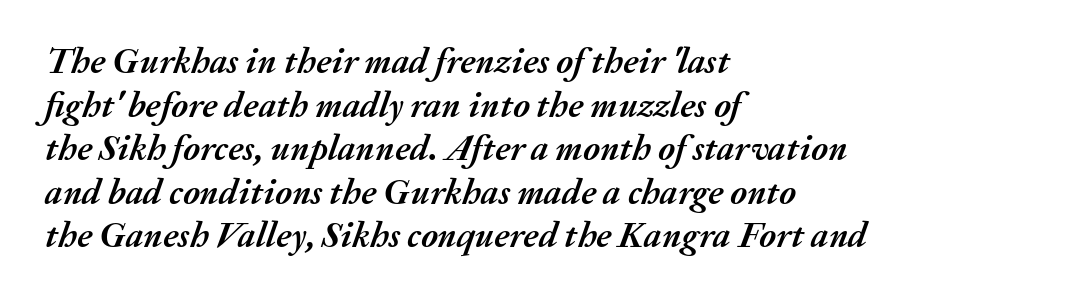
Q: Is the text bold? A: Yes.
Q: Is the text italic (slanted)? A: Yes, it leans right by about 20 degrees.
Q: Is the text underlined? A: No.
Q: How is the paragraph aligned? A: Left-aligned.
Q: Is the spacing between letters normal or unusually wide? A: Normal.
Q: Width (condensed, normal, or wide)? A: Normal.
Q: Stroke contrast? A: Medium.
Q: x-height? A: Medium.
Q: Monospaced? A: No.
